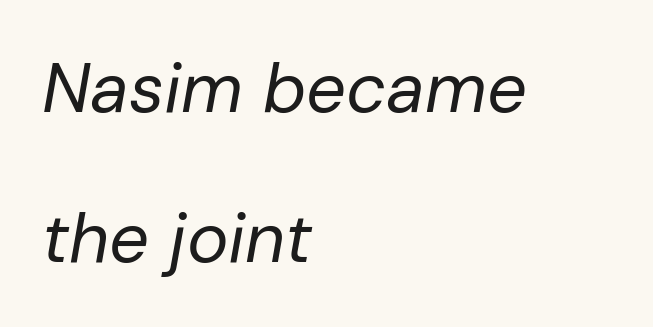
The letterforms sit at book weight or below. You could not count columns in this text — the font is proportionally spaced. No extra tracking has been applied to these lines. The strip under each line holds only bare page. One glance says open: line gaps are wider than usual. All the whitespace from short lines collects on the right.
